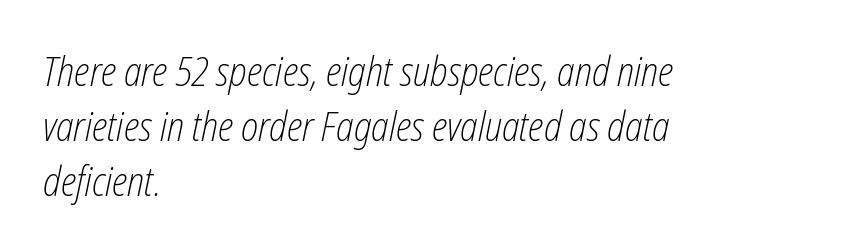
The face used here is proportionally spaced, like ordinary book or web type. Bold? No — there's no thickening of the strokes. The face used here has a pronounced slope to its letters. Where is the straight margin? On the left.
